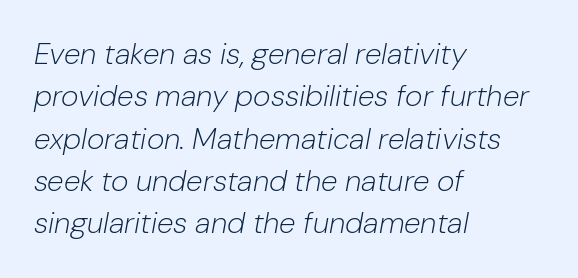
Q: Is the text bold? A: No.
Q: Is the text italic (slanted)? A: Yes, it leans right by about 10 degrees.
Q: Is the text underlined? A: No.
Q: How is the paragraph aligned? A: Left-aligned.
Q: Is the spacing between letters normal or unusually wide? A: Normal.
Q: Is the spacing between lines tight, normal or loose? A: Normal.
Q: Width (condensed, normal, or wide)? A: Normal.
Q: Stroke contrast? A: Low.
Q: x-height? A: Medium.
Q: Monospaced? A: No.
